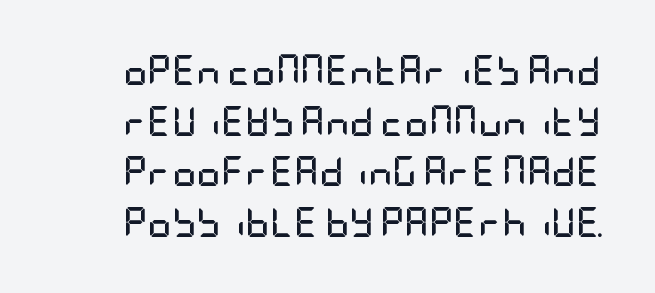
Evenly set lines give the paragraph a standard silhouette. Tracking here is standard; glyphs follow each other at the usual distance. The characters look thick and weighty, a clear bold. This is roman type, the default non-slanted kind.
